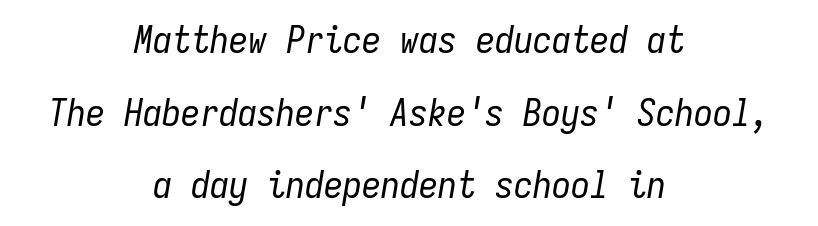
Q: Is the text bold? A: No.
Q: Is the text italic (slanted)? A: Yes, it leans right by about 9 degrees.
Q: Is the text underlined? A: No.
Q: How is the paragraph aligned? A: Centered.
Q: Is the spacing between letters normal or unusually wide? A: Normal.
Q: Is the spacing between lines tight, normal or loose? A: Loose.
Q: Width (condensed, normal, or wide)? A: Condensed.
Q: Stroke contrast? A: Low.
Q: x-height? A: Medium.
Q: Monospaced? A: Yes.
